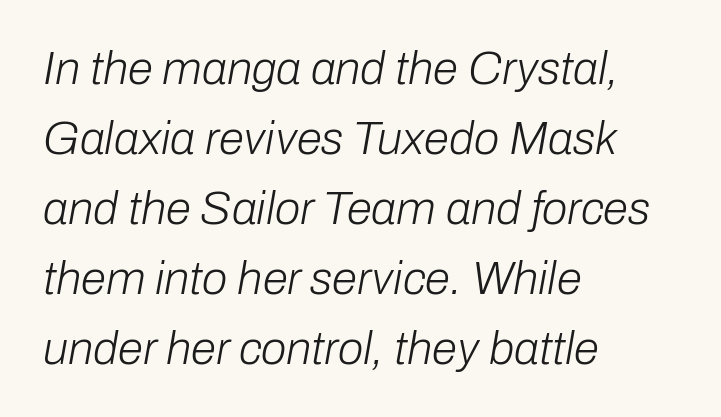
Q: Is the text bold? A: No.
Q: Is the text italic (slanted)? A: Yes, it leans right by about 10 degrees.
Q: Is the text underlined? A: No.
Q: How is the paragraph aligned? A: Left-aligned.
Q: Is the spacing between letters normal or unusually wide? A: Normal.
Q: Is the spacing between lines tight, normal or loose? A: Normal.
Q: Width (condensed, normal, or wide)? A: Normal.
Q: Stroke contrast? A: Low.
Q: x-height? A: Medium.
Q: Monospaced? A: No.
